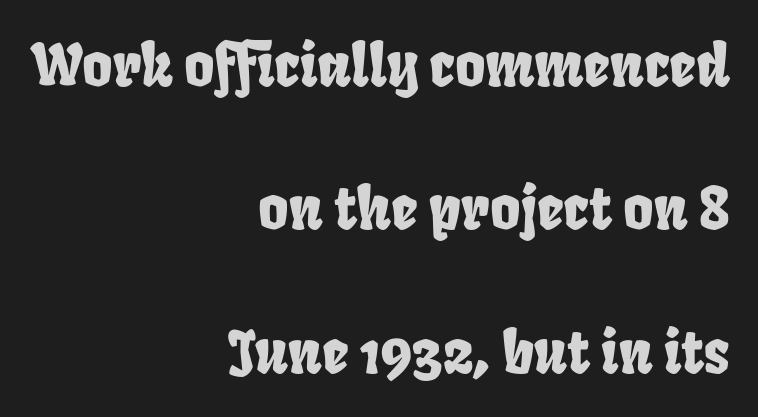
Q: Is the typeface a serif or a sans-serif typeface? A: Sans-serif.
Q: Is the text underlined? A: No.
Q: How is the paragraph aligned? A: Right-aligned.
Q: Is the spacing between letters normal or unusually wide? A: Normal.
Q: Is the spacing between lines tight, normal or loose? A: Loose.
Q: Width (condensed, normal, or wide)? A: Condensed.
Q: Stroke contrast? A: Low.
Q: x-height? A: Large.
Q: Monospaced? A: No.
